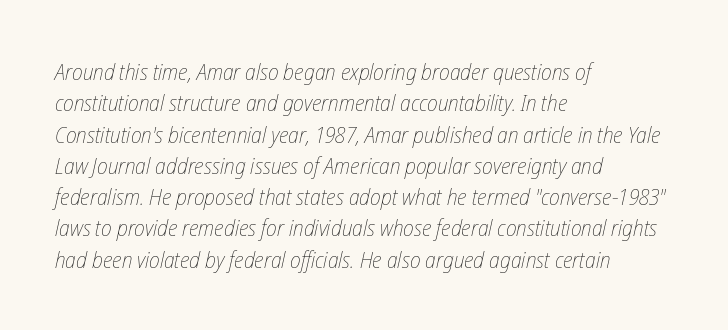
Heaviness? Minimal to ordinary, like unemphasized prose. Does the lettering tilt? It does — this is italic. The specimen omits any rule beneath the text block's lines. The text block is weighted toward the left margin, trailing off unevenly rightward. A normal amount of white space separates one row of letters from the next.
